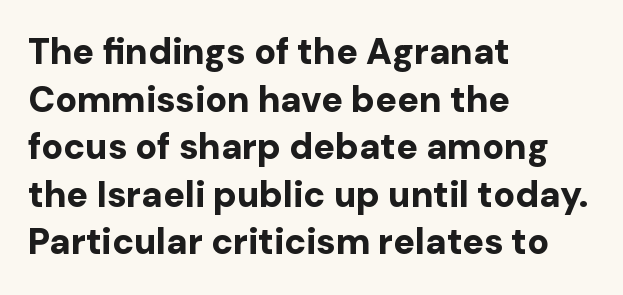
The image shows 36 px bold sans-serif type, upright; set left-aligned, normal line spacing (1.32x), normal letter spacing, not underlined; low stroke contrast and a medium x-height.
